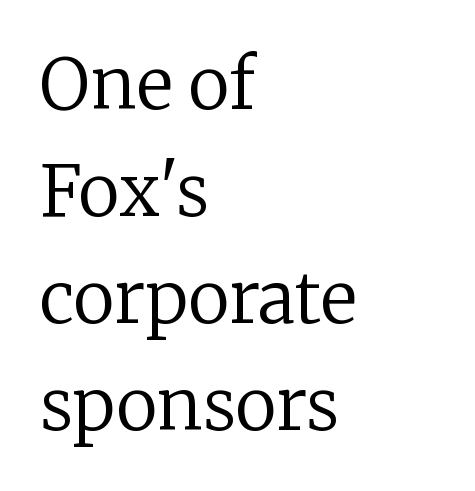
{"serif": "yes", "italic": "no", "bold": "no", "weight": "regular", "width": "normal", "stroke_contrast": "low", "x_height": "medium", "monospaced": "no", "underline": "no", "align": "left", "line_spacing": "normal", "line_spacing_ratio": 1.53, "letter_spacing": "normal", "letter_spacing_em": 0.0, "glyph_px": 70}
